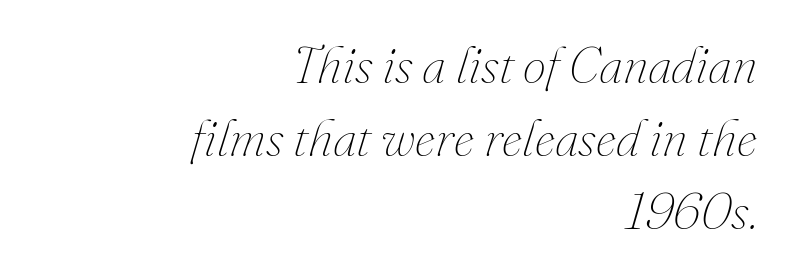
The image shows 52 px thin type, italic (leaning right); set right-aligned, normal line spacing (1.4x), normal letter spacing, not underlined; medium stroke contrast and a small x-height.
